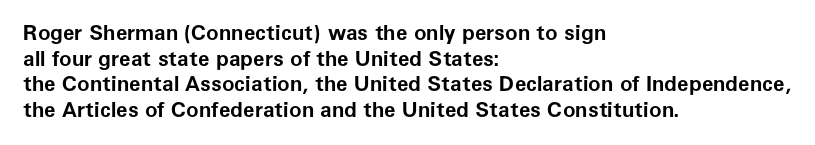
Is there any slant? The stems are plumb. The zone under the glyphs is completely vacant. Caption: bold face, heavy strokes. Each word holds together tightly as a unit, with standard inter-letter gaps. Does the copy run flush right? No — it runs flush left.
